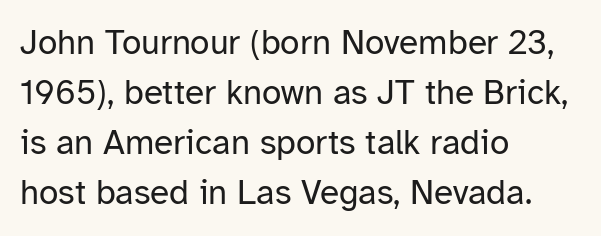
The image shows 35 px regular-weight sans-serif type, upright; set left-aligned, normal line spacing (1.43x), normal letter spacing, not underlined; low stroke contrast and a medium x-height.
